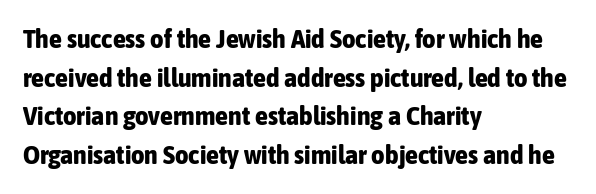
{"italic": "no", "bold": "yes", "underline": "no", "align": "left", "line_spacing": "normal", "line_spacing_ratio": 1.49, "letter_spacing": "normal", "letter_spacing_em": 0.0, "glyph_px": 26}
